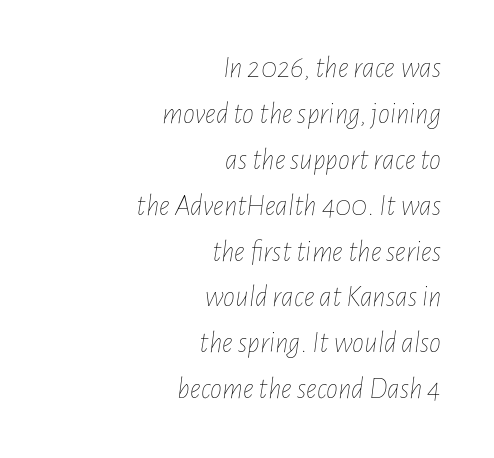
The space beneath each line is pristine and unruled. Leading matches the norm, producing a regular column. Observe the lean: these are italic letterforms. Is the stroke heavy? The answer is a plain regular-or-lighter.
